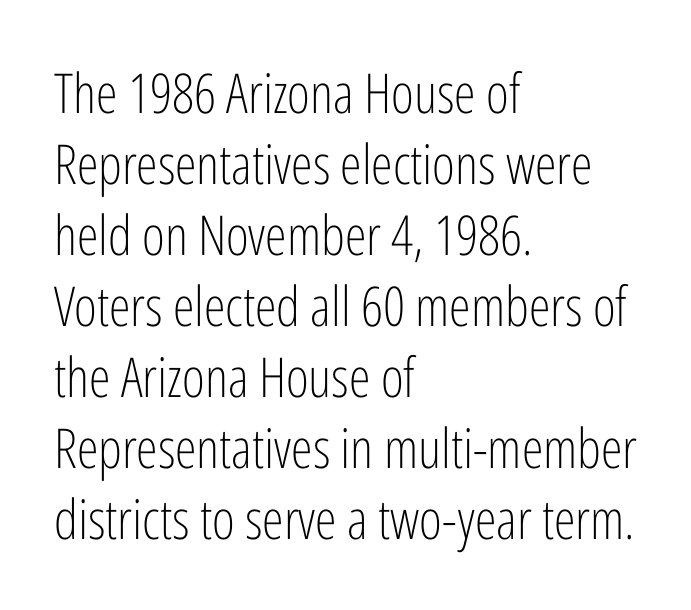
Q: Is the text bold? A: No.
Q: Is the text italic (slanted)? A: No, it is upright.
Q: Is the typeface a serif or a sans-serif typeface? A: Sans-serif.
Q: Is the text underlined? A: No.
Q: How is the paragraph aligned? A: Left-aligned.
Q: Is the spacing between letters normal or unusually wide? A: Normal.
Q: Is the spacing between lines tight, normal or loose? A: Normal.
Q: Width (condensed, normal, or wide)? A: Condensed.
Q: Stroke contrast? A: Low.
Q: x-height? A: Medium.
Q: Monospaced? A: No.
